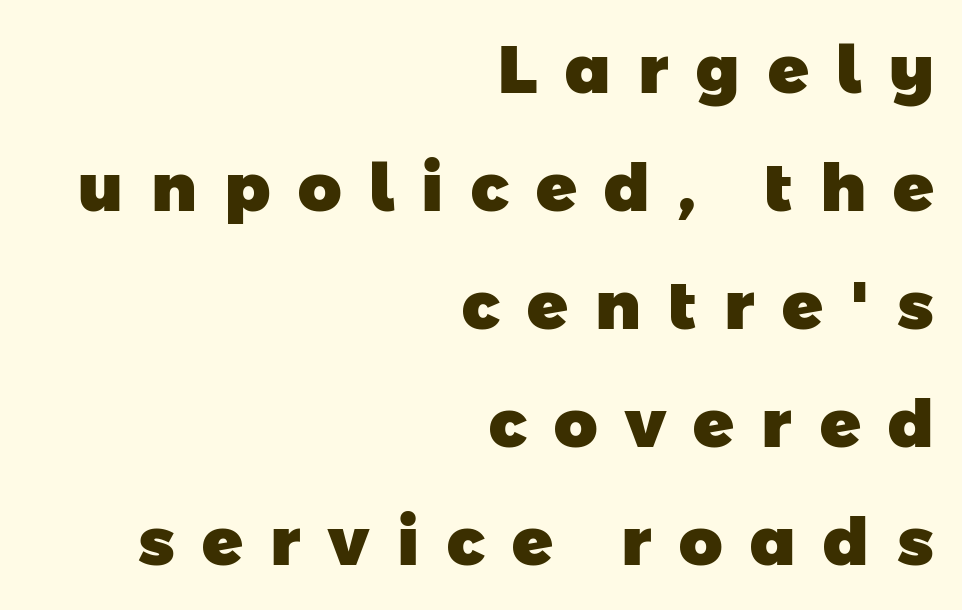
You could only call the tracking loose — the letters float apart. These lines are set flush right with a ragged left edge. Classification — sans serif. Caption: bold face, heavy strokes. The rendering uses natural spacing where letterforms have individual widths. A clean baseline with only descenders dipping below it.
